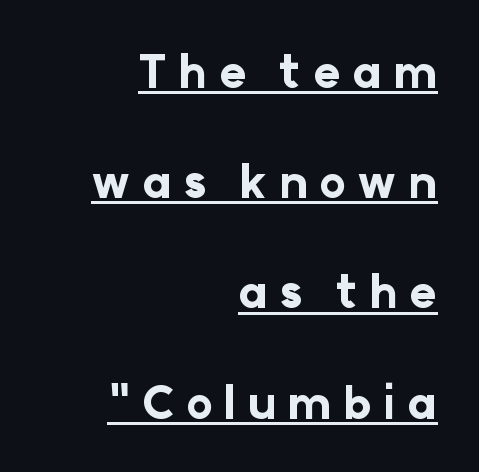
Typographically, this falls in the sans-serif category. Which margin do the lines hug? The right one — the left edge is uneven. Compared with typical body copy, the letter spacing here is much looser. Does a line run under the words? Yes, clearly. One glance says open: line gaps are wider than usual. Does the lettering tilt? It doesn't — this is upright.
